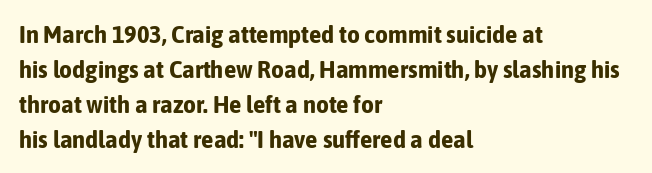
The image shows 25 px bold type, upright; set left-aligned, normal line spacing (1.4x), normal letter spacing, not underlined.
